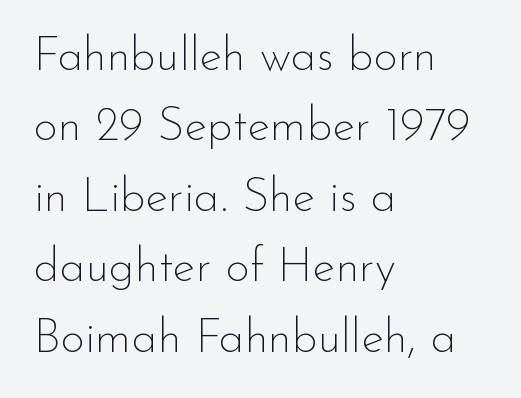
{"serif": "no", "italic": "no", "bold": "no", "weight": "thin", "width": "normal", "stroke_contrast": "low", "x_height": "small", "monospaced": "no", "underline": "no", "align": "left", "line_spacing": "normal", "line_spacing_ratio": 1.5, "letter_spacing": "normal", "letter_spacing_em": 0.0, "glyph_px": 47}
